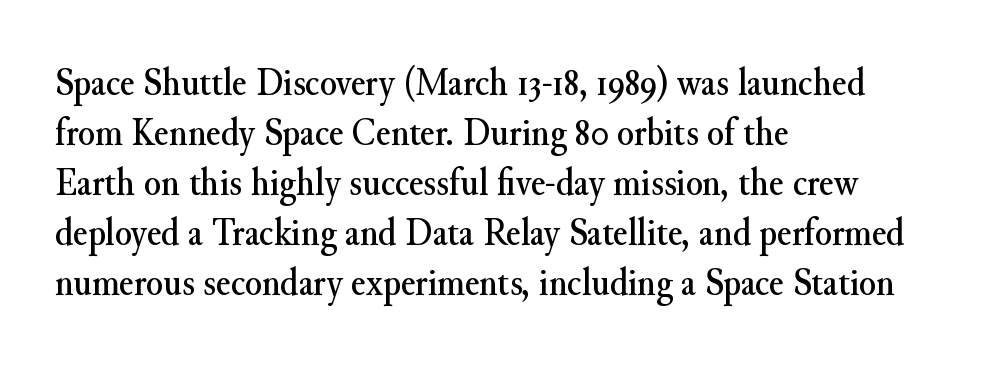
The image shows 39 px serif type, upright; set left-aligned, normal line spacing (1.28x), normal letter spacing, not underlined; medium stroke contrast and a small x-height.
